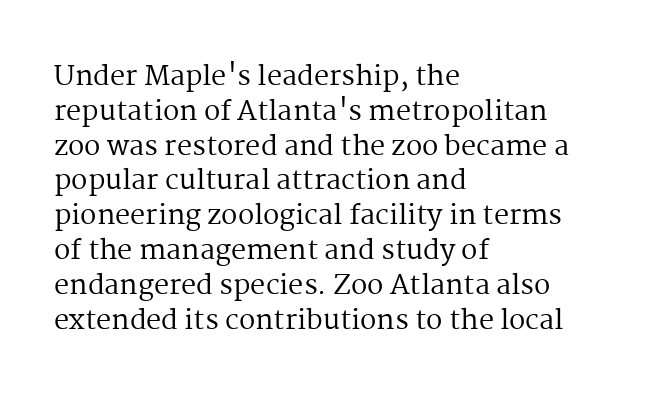
{"italic": "no", "bold": "no", "underline": "no", "align": "left", "line_spacing": "normal", "line_spacing_ratio": 1.29, "letter_spacing": "normal", "letter_spacing_em": 0.0, "glyph_px": 27}
